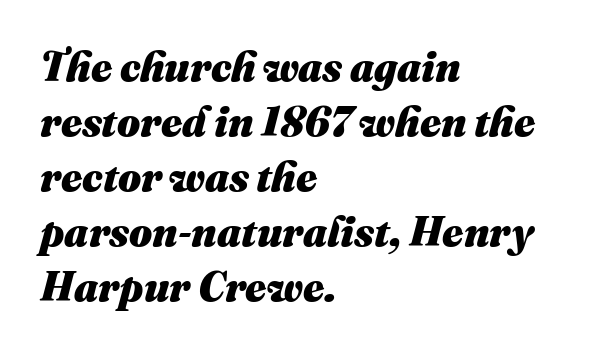
Heavy-handed strokes throughout: this text is bold. If you drew a ruler down the left edge, every line would touch it. Think of a printed novel: that variable character pitch is what you see here. Beneath every word, the page is bare. Summary of vertical rhythm: regular, with standard interline spacing.
